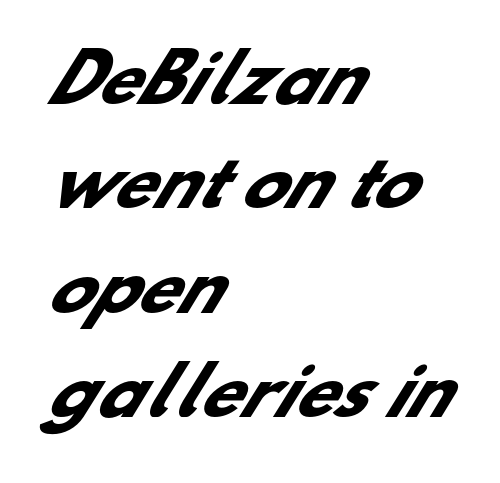
Looks like regular typesetting: each glyph gets only the width it needs. Line starts are locked; line ends wander. The rows are spaced the way most documents space them. The typeface chosen for these lines omits serifs. This rendering leaves character spacing at its baseline value.
